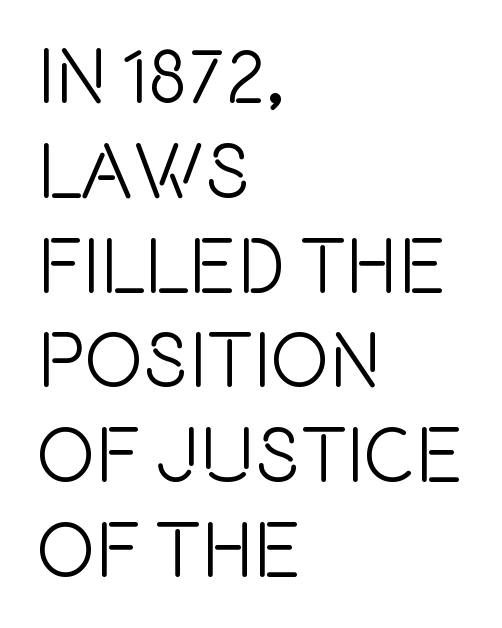
Short note: letters normally spaced. The letters advance in unequal steps, a hallmark of proportional type. Bare-footed words on every line. Quick note: not italic, upright. Does the type have serifs? No, each stem ends abruptly.
